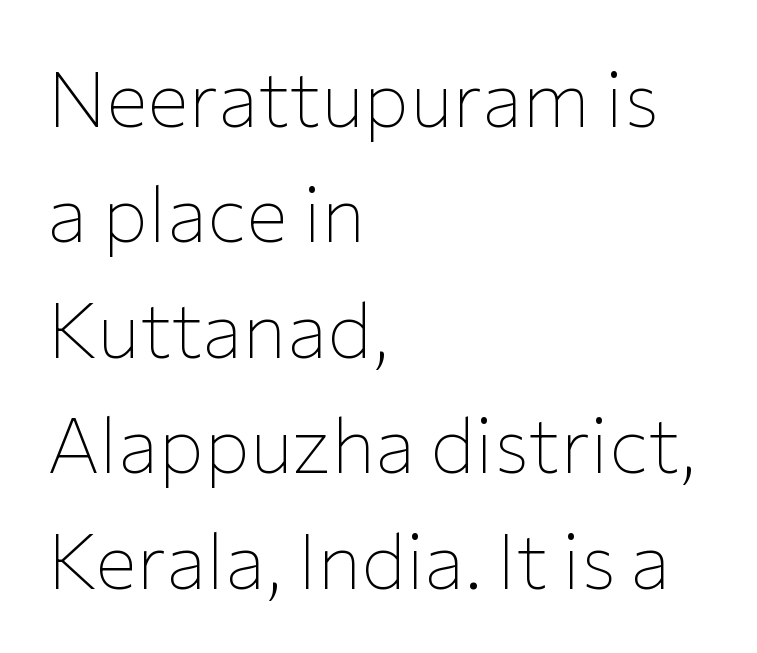
The image shows 78 px thin sans-serif type, upright; set left-aligned, normal line spacing (1.48x), normal letter spacing, not underlined; low stroke contrast and a medium x-height.
